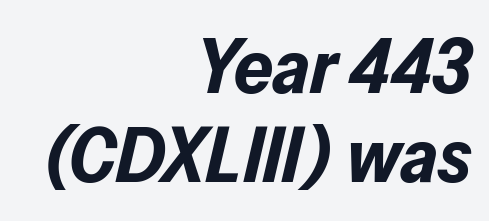
Slanted lettering throughout. Varying glyph widths throughout — classic text-font behaviour. These words are printed bold, with thick strokes throughout. The rendering keeps characters at their native spacing. Bare-footed words on every line.
